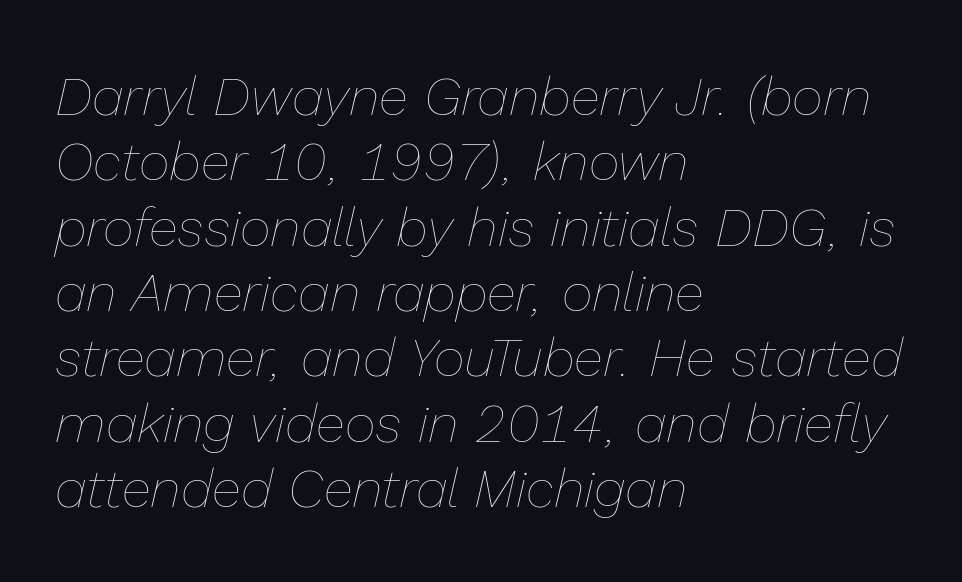
The axis of the letterforms is tilted away from vertical. Look at the tracking — it's just the regular setting, nothing added. The letters look calm and open, with moderate or lighter stems. Underline: absent. These lines are set flush left with a ragged right edge.
